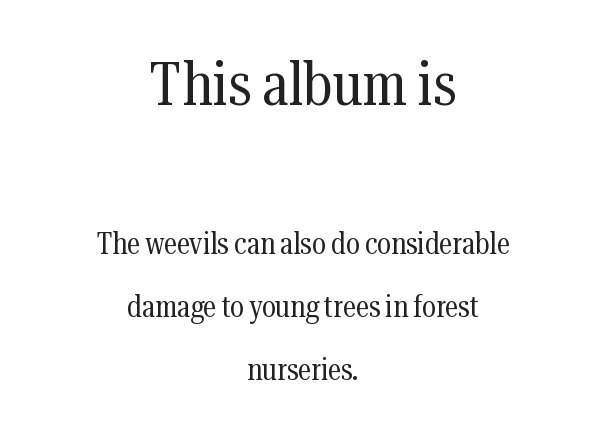
A typesetter would call this leading open, well beyond the default. Letters have the restrained weight of plain body copy at most. The emphasis by scale lands on block number one, above. The face used here is seriffed, in the tradition of book romans.
